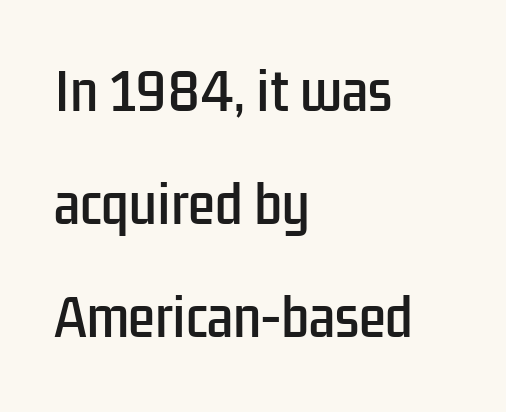
Q: Is the text italic (slanted)? A: No, it is upright.
Q: Is the typeface a serif or a sans-serif typeface? A: Sans-serif.
Q: Is the text underlined? A: No.
Q: How is the paragraph aligned? A: Left-aligned.
Q: Is the spacing between letters normal or unusually wide? A: Normal.
Q: Is the spacing between lines tight, normal or loose? A: Loose.
Q: Width (condensed, normal, or wide)? A: Condensed.
Q: Stroke contrast? A: Low.
Q: x-height? A: Medium.
Q: Monospaced? A: No.
